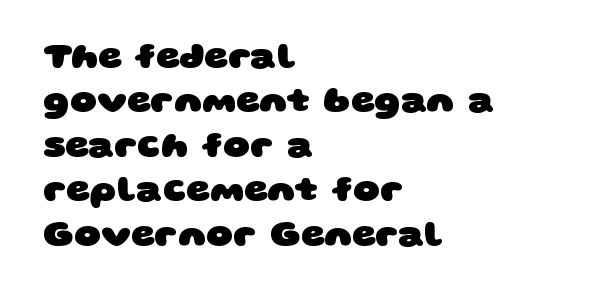
{"serif": "no", "bold": "yes", "weight": "heavy", "width": "wide", "stroke_contrast": "low", "x_height": "large", "monospaced": "no", "underline": "no", "align": "left", "line_spacing_ratio": 1.2, "letter_spacing": "normal", "letter_spacing_em": 0.0, "glyph_px": 37}
